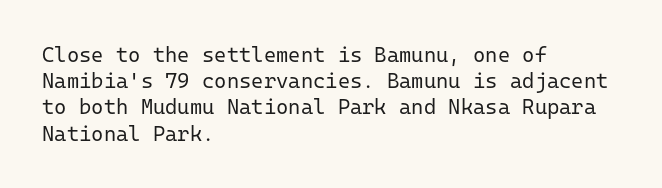
{"italic": "no", "bold": "no", "underline": "no", "align": "left", "line_spacing": "normal", "line_spacing_ratio": 1.25, "letter_spacing": "normal", "letter_spacing_em": 0.0, "glyph_px": 21}
